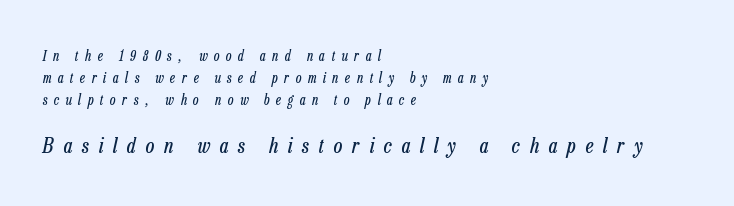
A student would notice the bottom passage is typeset larger than what precedes it. This sample uses an oblique cut, with every glyph tilted off the vertical. A student would call this left alignment; a typographer would say flush left, rag right. Does extra space separate the letters? Yes, quite a lot of it. Interline gaps are of average width in this sample.
